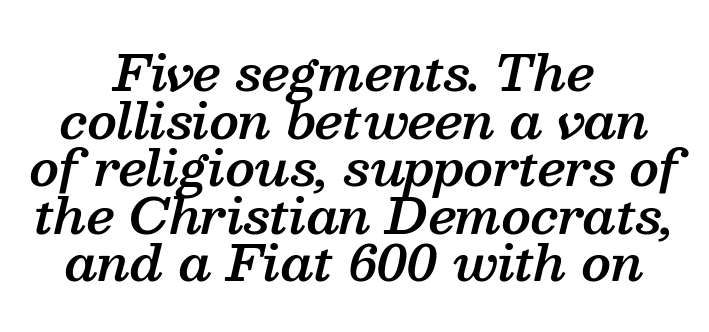
Q: Is the text bold? A: Semi-bold.
Q: Is the text italic (slanted)? A: Yes, it leans right by about 13 degrees.
Q: Is the typeface a serif or a sans-serif typeface? A: Serif.
Q: Is the text underlined? A: No.
Q: How is the paragraph aligned? A: Centered.
Q: Is the spacing between letters normal or unusually wide? A: Normal.
Q: Is the spacing between lines tight, normal or loose? A: Tight.
Q: Width (condensed, normal, or wide)? A: Normal.
Q: Stroke contrast? A: Medium.
Q: x-height? A: Medium.
Q: Monospaced? A: No.
